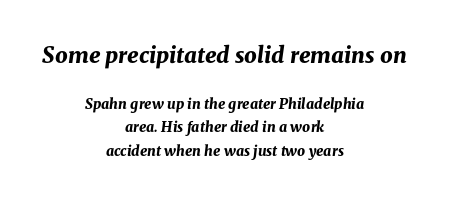
Q: Is the text bold? A: Yes.
Q: Is the text italic (slanted)? A: Yes, it leans right by about 8 degrees.
Q: Is the text underlined? A: No.
Q: How is the paragraph aligned? A: Centered.
Q: Is the spacing between letters normal or unusually wide? A: Normal.
Q: Is the spacing between lines tight, normal or loose? A: Normal.
Q: Which block of text is set in a larger size, the first (top) or the second (bottom)? A: The first (top) one.
